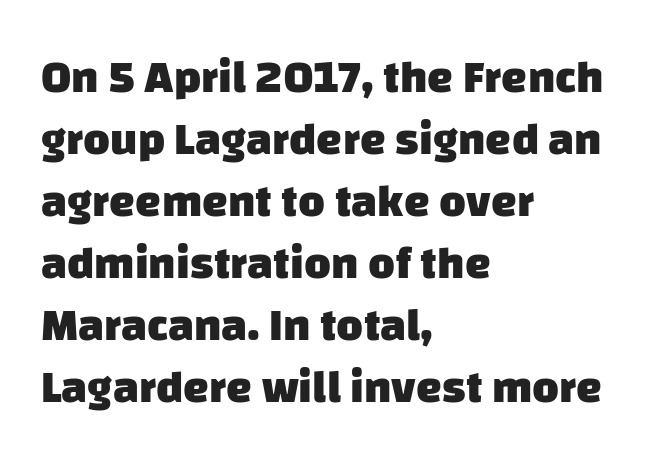
Every row of glyphs begins at an identical x-position on the left. A bare baseline throughout the passage. Typesetter's note: full bold, strokes at maximum text heaviness. Is this a fixed-width face? No — the glyphs have proportional, varying widths. Check where the strokes stop: nothing finishes them off — pure sans.
